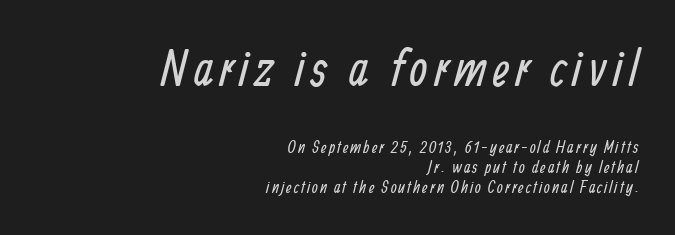
Do the characters align in a grid? No, the font is proportional. Each letter's strokes conclude bluntly, with no projecting serifs. These lines stack with their right ends in a neat column. Underlining? Definitely not there.
